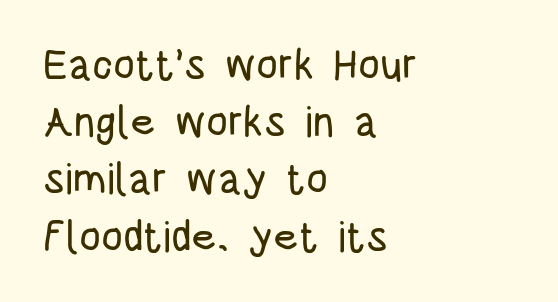
Q: Is the text italic (slanted)? A: No, it is upright.
Q: Is the typeface a serif or a sans-serif typeface? A: Sans-serif.
Q: Is the text underlined? A: No.
Q: How is the paragraph aligned? A: Left-aligned.
Q: Is the spacing between letters normal or unusually wide? A: Normal.
Q: Is the spacing between lines tight, normal or loose? A: Normal.
Q: Width (condensed, normal, or wide)? A: Condensed.
Q: Stroke contrast? A: Low.
Q: x-height? A: Large.
Q: Monospaced? A: No.
